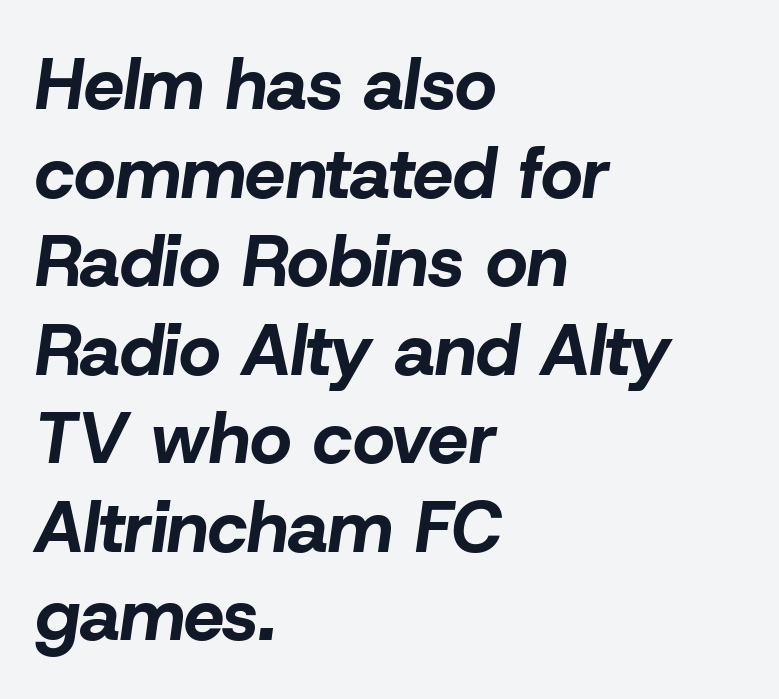
Quick note: underline off. Each word holds together tightly as a unit, with standard inter-letter gaps. The sample has been set heavy, in full bold. A typesetter would call this proportional, since set widths differ per character. The letters are slanted; this is an italic face. Layout note: lines flush left.
